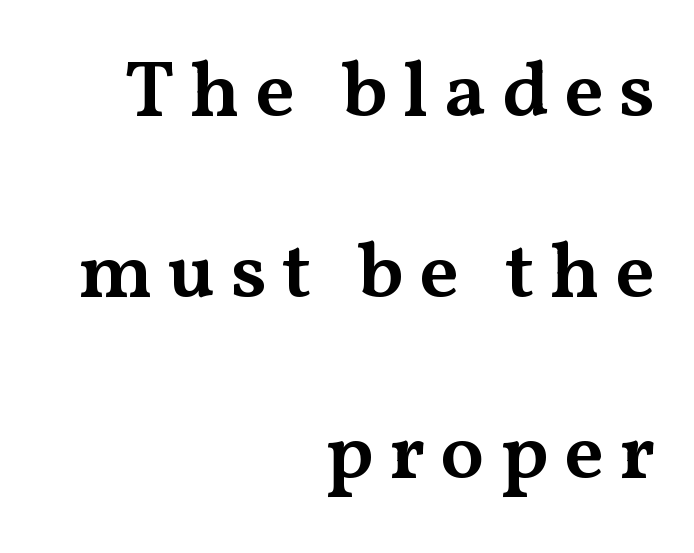
{"serif": "yes", "italic": "no", "bold": "semi", "weight": "semibold", "width": "wide", "stroke_contrast": "medium", "x_height": "medium", "monospaced": "no", "underline": "no", "align": "right", "line_spacing": "loose", "line_spacing_ratio": 2.26, "glyph_px": 80}
